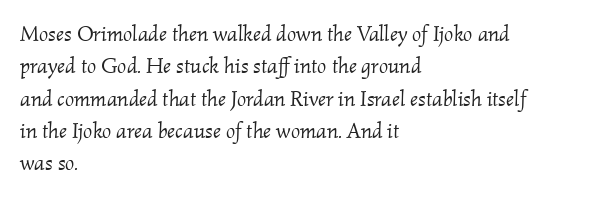
Q: Is the text bold? A: No.
Q: Is the text italic (slanted)? A: Yes, it leans right by about 2 degrees.
Q: Is the text underlined? A: No.
Q: How is the paragraph aligned? A: Left-aligned.
Q: Is the spacing between letters normal or unusually wide? A: Normal.
Q: Is the spacing between lines tight, normal or loose? A: Normal.
